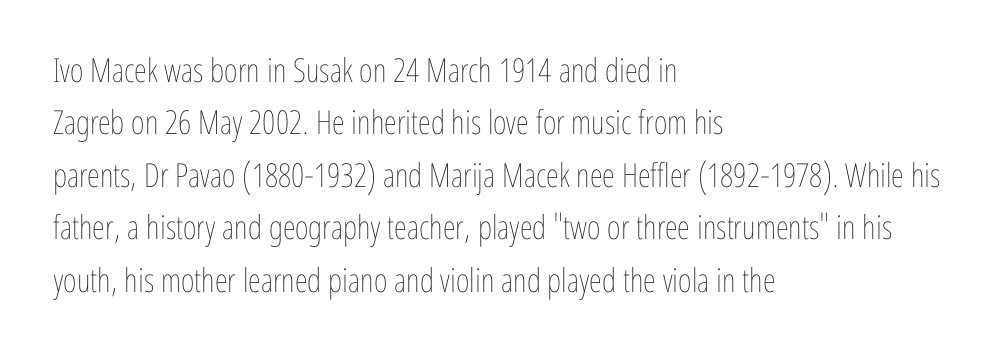
{"italic": "no", "bold": "no", "weight": "thin", "width": "condensed", "stroke_contrast": "low", "x_height": "medium", "monospaced": "no", "underline": "no", "align": "left", "line_spacing": "normal", "line_spacing_ratio": 1.59, "letter_spacing": "normal", "letter_spacing_em": 0.0, "glyph_px": 33}
